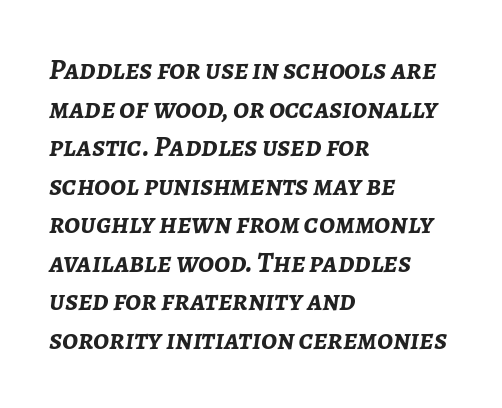
This sample keeps an unexceptional amount of space between lines. Bare-footed words on every line. No extra tracking has been applied to these lines. The lines are quadded left. Spacing verdict: proportional, widths tailored to each character.
